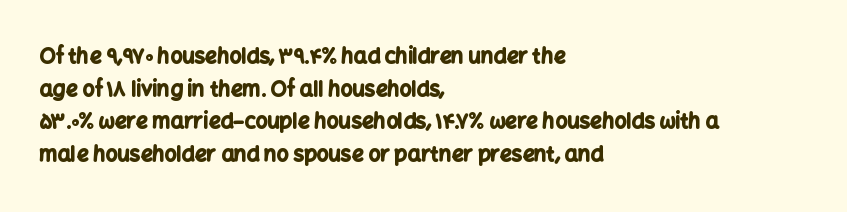
{"italic": "no", "bold": "yes", "underline": "no", "align": "left", "line_spacing": "normal", "line_spacing_ratio": 1.55, "letter_spacing": "normal", "letter_spacing_em": 0.0, "glyph_px": 21}
